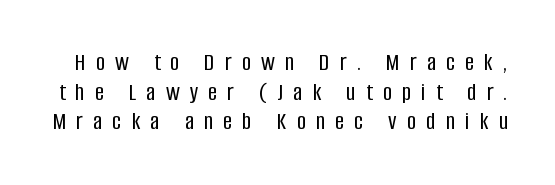
{"italic": "no", "underline": "no", "line_spacing_ratio": 1.19, "letter_spacing": "wide", "letter_spacing_em": 0.41, "glyph_px": 25}
